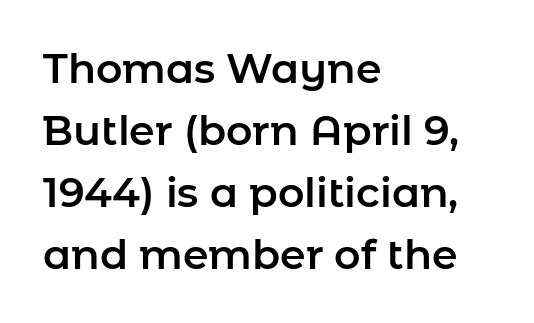
Q: Is the text italic (slanted)? A: No, it is upright.
Q: Is the typeface a serif or a sans-serif typeface? A: Sans-serif.
Q: Is the text underlined? A: No.
Q: How is the paragraph aligned? A: Left-aligned.
Q: Is the spacing between letters normal or unusually wide? A: Normal.
Q: Is the spacing between lines tight, normal or loose? A: Normal.
Q: Width (condensed, normal, or wide)? A: Normal.
Q: Stroke contrast? A: Low.
Q: x-height? A: Medium.
Q: Monospaced? A: No.
